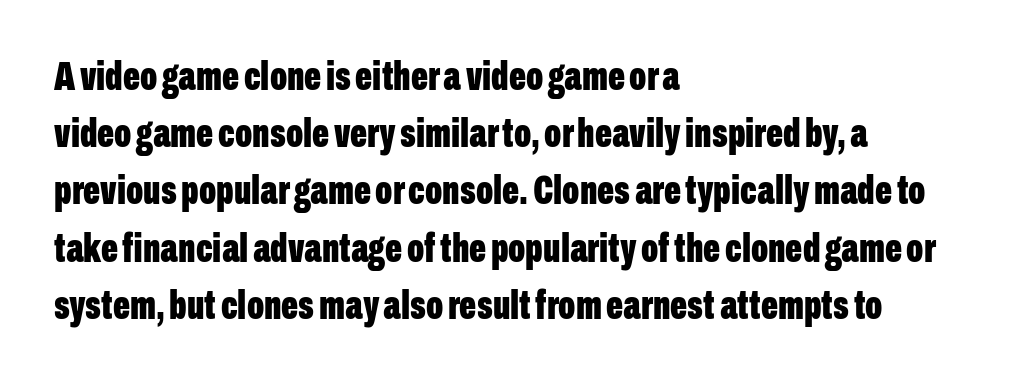
The image shows 40 px bold, condensed sans-serif type, upright; set left-aligned, normal line spacing (1.43x), normal letter spacing, not underlined; low stroke contrast and a medium x-height.
